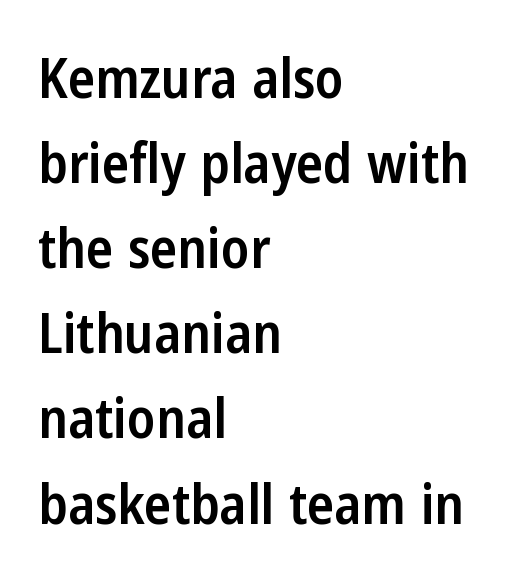
The image shows 56 px semibold, condensed sans-serif type, upright; set left-aligned, normal line spacing (1.52x), normal letter spacing, not underlined; low stroke contrast and a medium x-height.
